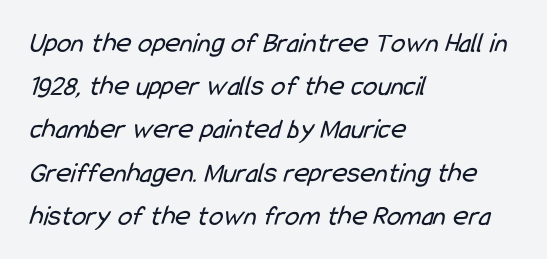
The glyphs in this specimen are sans serif. Honestly, the row spacing looks completely unremarkable. Honestly, the letter spacing is just normal — you wouldn't notice it. Letters have the restrained weight of plain body copy at most. Short and long lines alike share a common starting point at left. The strip under each line holds only bare page.
